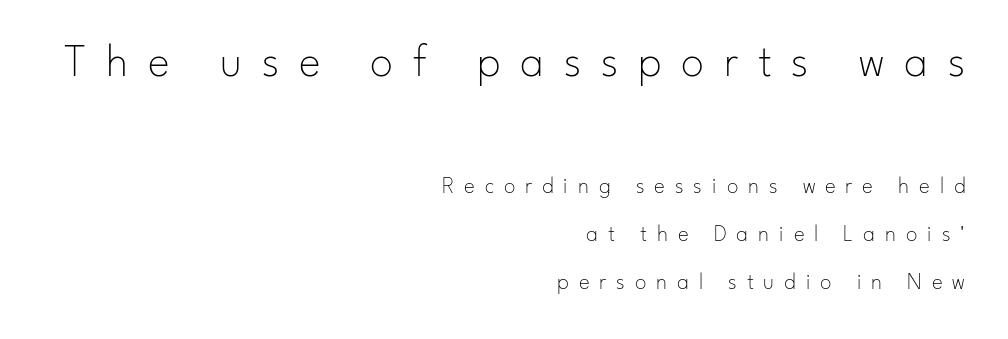
{"serif": "no", "italic": "no", "bold": "no", "weight": "thin", "width": "normal", "stroke_contrast": "low", "x_height": "small", "monospaced": "no", "underline": "no", "align": "right", "line_spacing": "loose", "line_spacing_ratio": 2.09, "letter_spacing": "wide", "letter_spacing_em": 0.43, "larger_block": "first", "size_ratio": 2.0, "glyph_px": 46}
